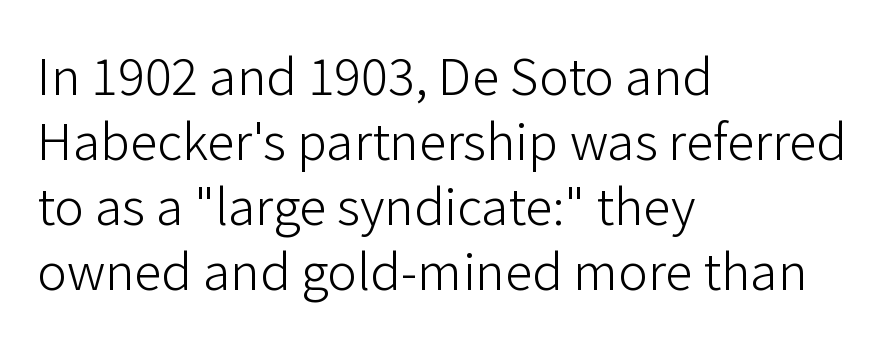
{"serif": "no", "italic": "no", "bold": "no", "weight": "light", "width": "normal", "stroke_contrast": "low", "x_height": "medium", "monospaced": "no", "underline": "no", "align": "left", "line_spacing": "normal", "line_spacing_ratio": 1.3, "letter_spacing": "normal", "letter_spacing_em": 0.0, "glyph_px": 50}
